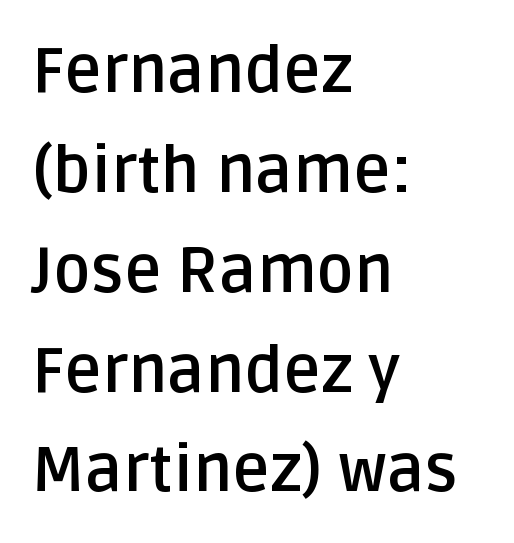
The image shows 64 px semibold sans-serif type, upright; set left-aligned, normal line spacing (1.56x), normal letter spacing, not underlined; low stroke contrast and a large x-height.
